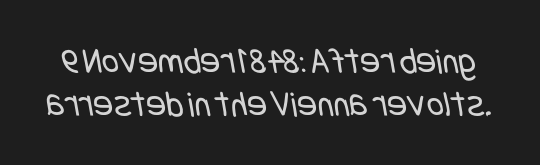
Unmarked baselines from the first word to the last. How are the letters spaced? Ordinarily, with no added tracking. These glyphs show unthickened strokes, regular width or finer. Note: no serifs on the glyphs.
